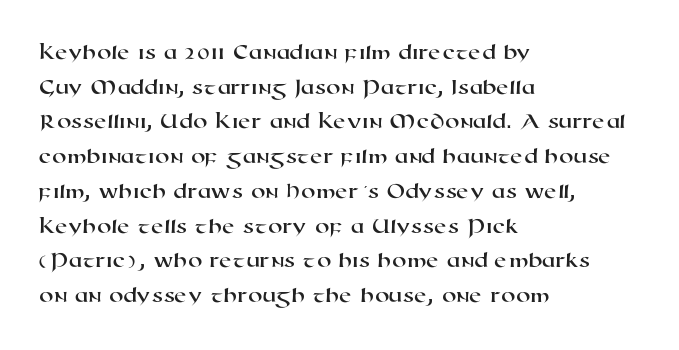
Q: Is the text underlined? A: No.
Q: How is the paragraph aligned? A: Left-aligned.
Q: Is the spacing between letters normal or unusually wide? A: Normal.
Q: Is the spacing between lines tight, normal or loose? A: Normal.
